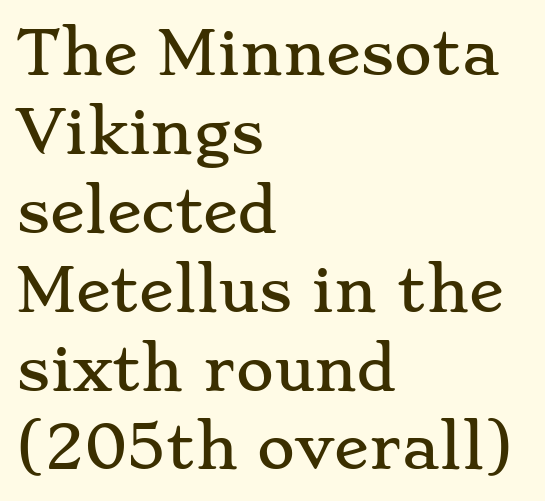
This rendering uses left alignment, leaving the right contour irregular. Does the leading feel generous? No, just average. Type without underlining. The type is set solid horizontally, with unmodified tracking.
